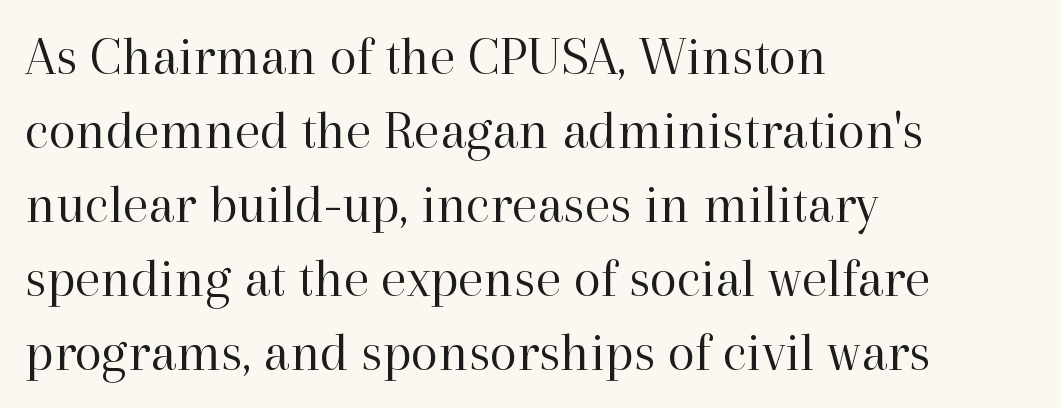
The image shows 56 px regular-weight serif type, upright; set left-aligned, normal line spacing (1.32x), normal letter spacing, not underlined; high stroke contrast and a medium x-height.
